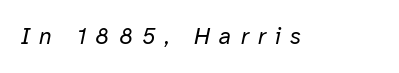
Q: Is the text bold? A: No.
Q: Is the text italic (slanted)? A: Yes, it leans right by about 12 degrees.
Q: Is the text underlined? A: No.
Q: Is the spacing between letters normal or unusually wide? A: Unusually wide.
